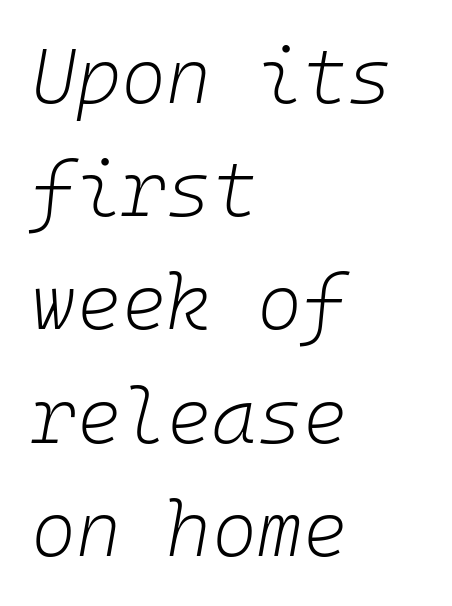
The rag falls on the right side of this text block. Think of a typewriter: that constant character pitch is what you see here. This block has exactly the height ordinary leading produces. The lettering tilts uniformly, giving the passage an italic look.
